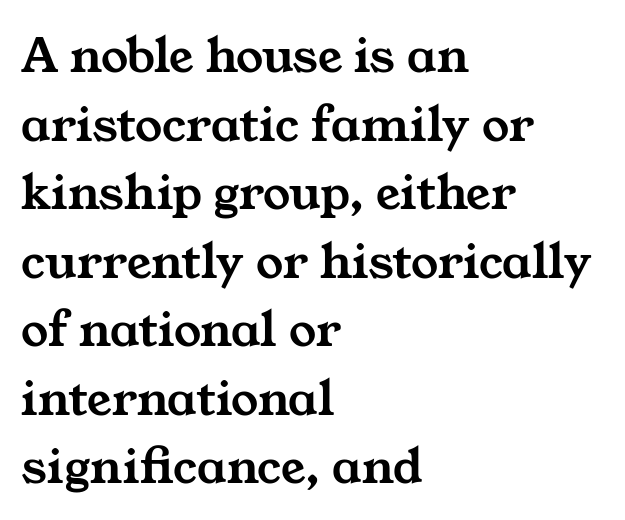
Q: Is the typeface a serif or a sans-serif typeface? A: Serif.
Q: Is the text underlined? A: No.
Q: How is the paragraph aligned? A: Left-aligned.
Q: Is the spacing between letters normal or unusually wide? A: Normal.
Q: Is the spacing between lines tight, normal or loose? A: Normal.
Q: Width (condensed, normal, or wide)? A: Wide.
Q: Stroke contrast? A: Medium.
Q: x-height? A: Medium.
Q: Monospaced? A: No.
